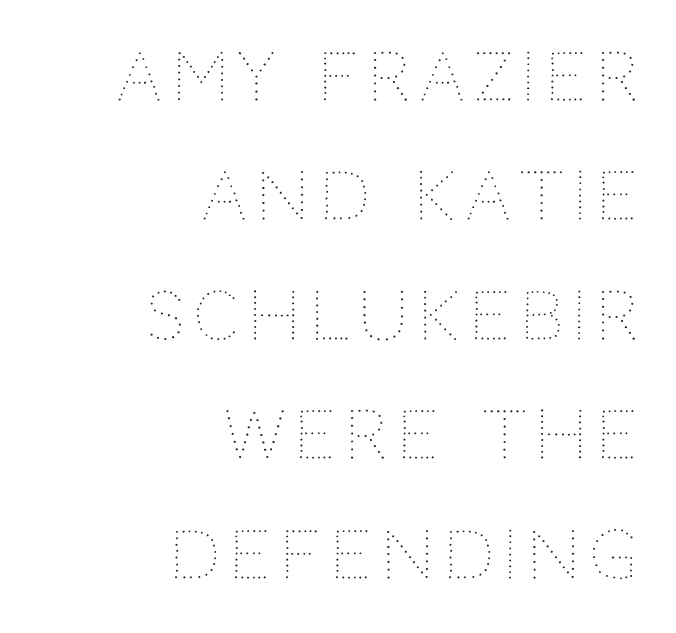
Q: Is the text bold? A: No.
Q: Is the text italic (slanted)? A: No, it is upright.
Q: Is the text underlined? A: No.
Q: How is the paragraph aligned? A: Right-aligned.
Q: Width (condensed, normal, or wide)? A: Normal.
Q: Stroke contrast? A: Medium.
Q: x-height? A: Large.
Q: Monospaced? A: No.
